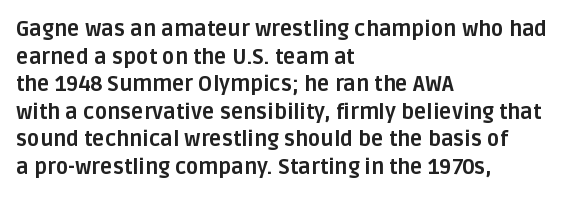
Q: Is the text bold? A: Yes.
Q: Is the text italic (slanted)? A: No, it is upright.
Q: Is the text underlined? A: No.
Q: How is the paragraph aligned? A: Left-aligned.
Q: Is the spacing between letters normal or unusually wide? A: Normal.
Q: Is the spacing between lines tight, normal or loose? A: Normal.
